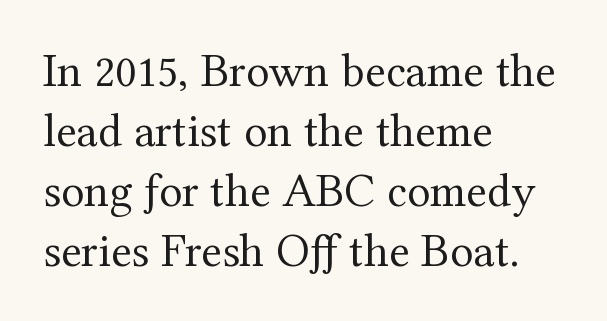
These lines are composed in type with serifs. The cut favours lightness, reaching ordinary text weight at its darkest. The space between consecutive lines is moderate. The lines in this sample share a left origin and differ only in where they stop. Posture: upright roman. The passage shown is typed in a proportional face where columns would drift.
